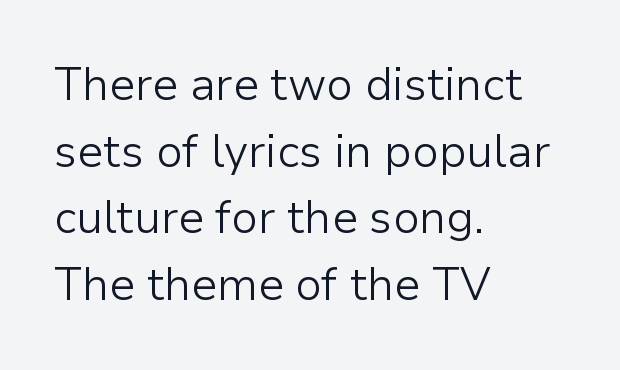
Short and long lines alike share a common starting point at left. The face looks like a standard text weight, possibly lighter. The lines sit at an ordinary, default distance from one another. Looks like regular typesetting: each glyph gets only the width it needs. Students, note that the glyphs here touch the page at normal intervals.
